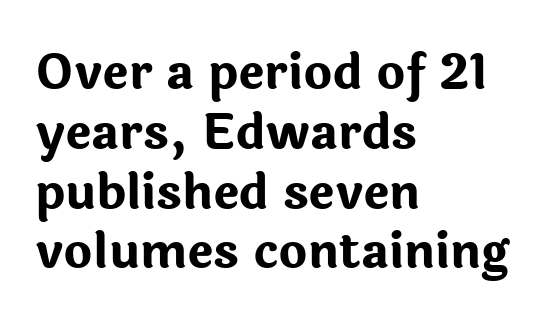
Q: Is the text bold? A: Yes.
Q: Is the text italic (slanted)? A: No, it is upright.
Q: Is the typeface a serif or a sans-serif typeface? A: Sans-serif.
Q: Is the text underlined? A: No.
Q: How is the paragraph aligned? A: Left-aligned.
Q: Is the spacing between letters normal or unusually wide? A: Normal.
Q: Width (condensed, normal, or wide)? A: Normal.
Q: Stroke contrast? A: Low.
Q: x-height? A: Medium.
Q: Monospaced? A: No.
